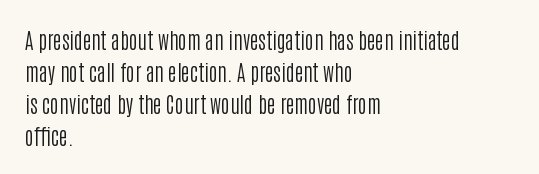
Q: Is the text bold? A: No.
Q: Is the text italic (slanted)? A: No, it is upright.
Q: Is the text underlined? A: No.
Q: How is the paragraph aligned? A: Left-aligned.
Q: Is the spacing between letters normal or unusually wide? A: Normal.
Q: Is the spacing between lines tight, normal or loose? A: Normal.
